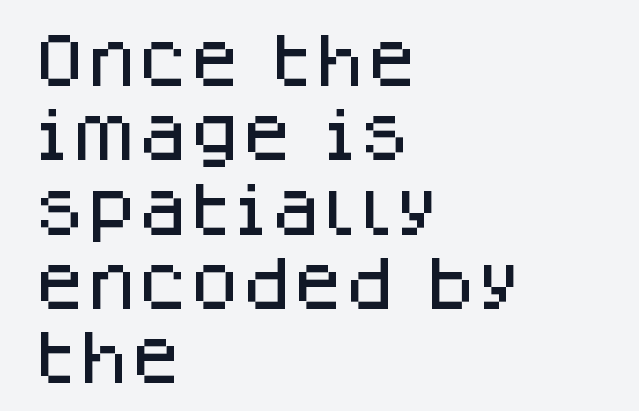
The lettering holds an erect, upright posture throughout. Is this a fixed-width face? No — the glyphs have proportional, varying widths. The words here are not underlined. Which margin do the lines hug? The left one — the right edge is uneven.
